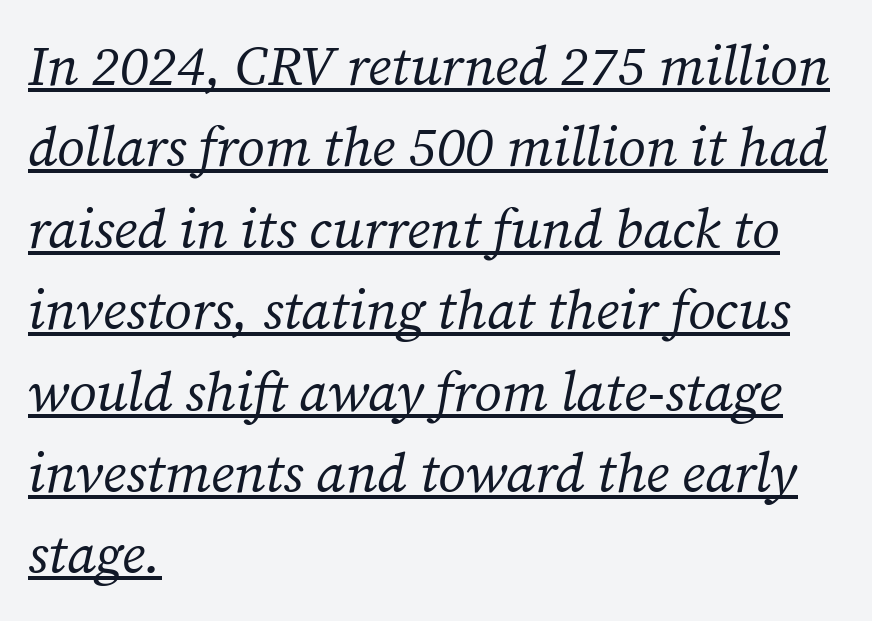
Q: Is the text bold? A: No.
Q: Is the text italic (slanted)? A: Yes, it leans right by about 12 degrees.
Q: Is the typeface a serif or a sans-serif typeface? A: Serif.
Q: Is the text underlined? A: Yes.
Q: How is the paragraph aligned? A: Left-aligned.
Q: Is the spacing between letters normal or unusually wide? A: Normal.
Q: Is the spacing between lines tight, normal or loose? A: Normal.
Q: Width (condensed, normal, or wide)? A: Normal.
Q: Stroke contrast? A: Medium.
Q: x-height? A: Medium.
Q: Monospaced? A: No.
